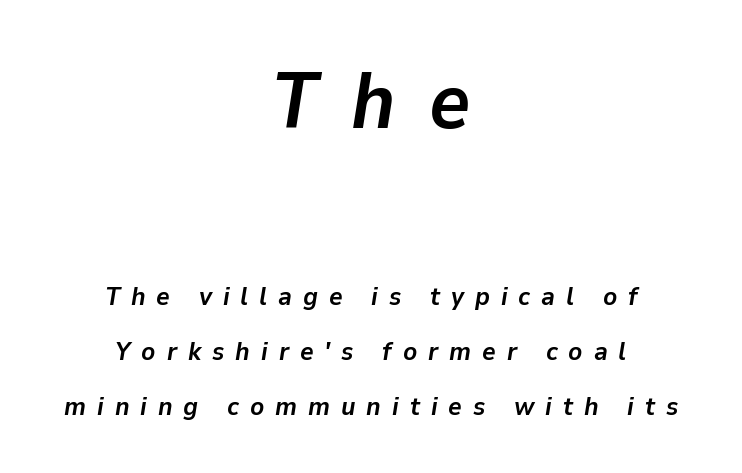
The image shows 79 px semibold type, italic (leaning right); set centered, loose line spacing (2.11x), unusually wide letter spacing (+0.42 em), not underlined; the first (top) block is 3.04x larger; low stroke contrast and a medium x-height.
